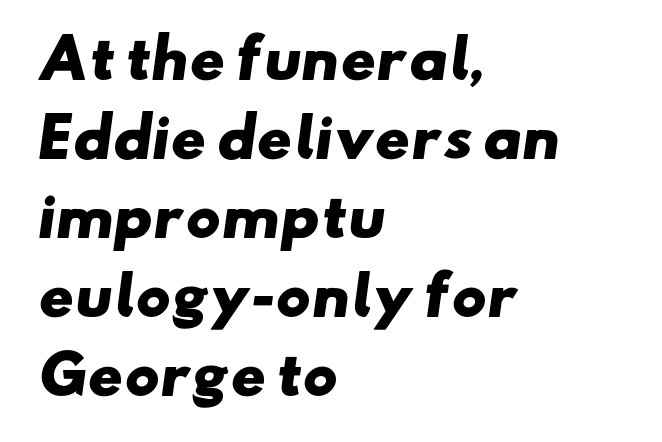
The image shows 53 px heavy, wide sans-serif type; set left-aligned, normal line spacing (1.49x), normal letter spacing, not underlined; low stroke contrast and a small x-height.
